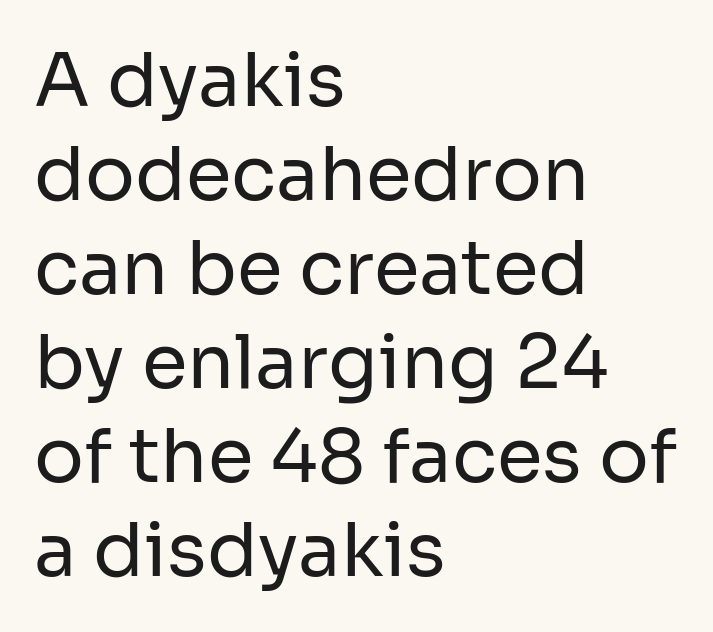
{"serif": "no", "italic": "no", "bold": "no", "weight": "regular", "width": "normal", "stroke_contrast": "low", "x_height": "medium", "monospaced": "no", "underline": "no", "align": "left", "line_spacing": "normal", "line_spacing_ratio": 1.27, "letter_spacing": "normal", "letter_spacing_em": 0.0, "glyph_px": 74}
